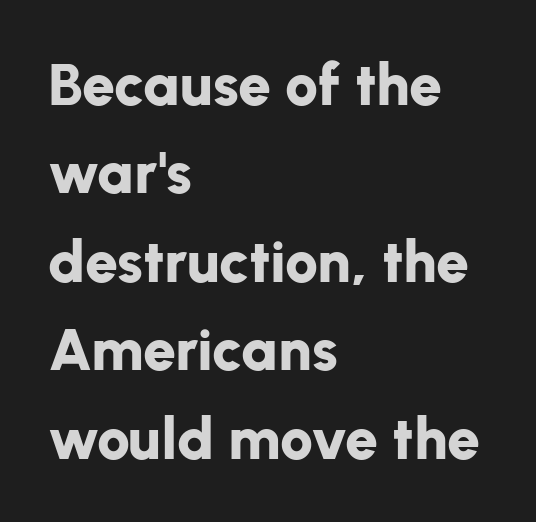
The image shows 59 px bold sans-serif type, upright; set left-aligned, normal line spacing (1.5x), normal letter spacing, not underlined; low stroke contrast and a medium x-height.
